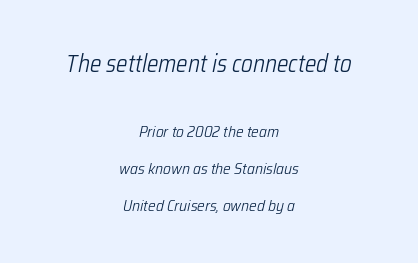
Reading down the block, each line starts at a different indent, mirrored at its end. This block would shrink considerably if given ordinary leading; it's expanded now. A quiet, ordinary-to-light weight characterises the typeface. Block one is the big one; block two sits smaller underneath. Nobody touched the tracking dial on this one.
